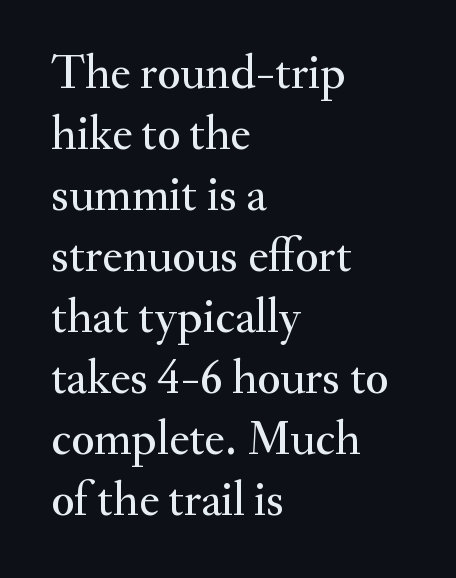
The image shows 48 px serif type, upright; set left-aligned, normal line spacing (1.27x), normal letter spacing, not underlined; medium stroke contrast and a small x-height.
